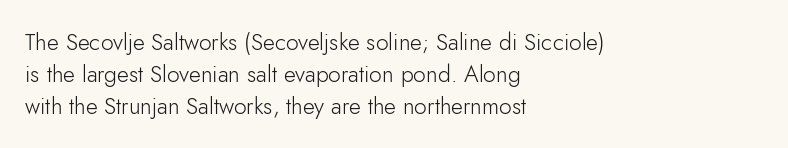
Q: Is the text bold? A: No.
Q: Is the text italic (slanted)? A: No, it is upright.
Q: Is the text underlined? A: No.
Q: How is the paragraph aligned? A: Left-aligned.
Q: Is the spacing between letters normal or unusually wide? A: Normal.
Q: Is the spacing between lines tight, normal or loose? A: Normal.
